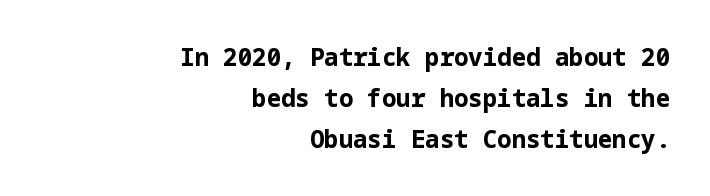
Q: Is the text bold? A: Yes.
Q: Is the text italic (slanted)? A: No, it is upright.
Q: Is the text underlined? A: No.
Q: How is the paragraph aligned? A: Right-aligned.
Q: Is the spacing between letters normal or unusually wide? A: Normal.
Q: Is the spacing between lines tight, normal or loose? A: Normal.
